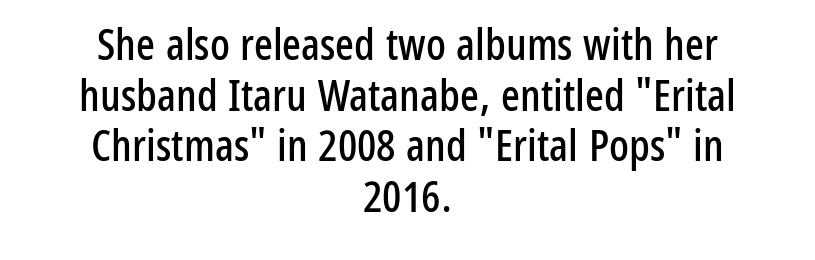
Q: Is the text italic (slanted)? A: No, it is upright.
Q: Is the typeface a serif or a sans-serif typeface? A: Sans-serif.
Q: Is the text underlined? A: No.
Q: How is the paragraph aligned? A: Centered.
Q: Is the spacing between letters normal or unusually wide? A: Normal.
Q: Is the spacing between lines tight, normal or loose? A: Tight.
Q: Width (condensed, normal, or wide)? A: Condensed.
Q: Stroke contrast? A: Low.
Q: x-height? A: Medium.
Q: Monospaced? A: No.
